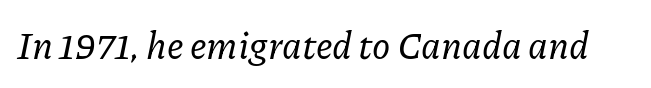
The image shows 37 px serif type, italic (leaning right); set normal letter spacing, not underlined; low stroke contrast and a medium x-height.
